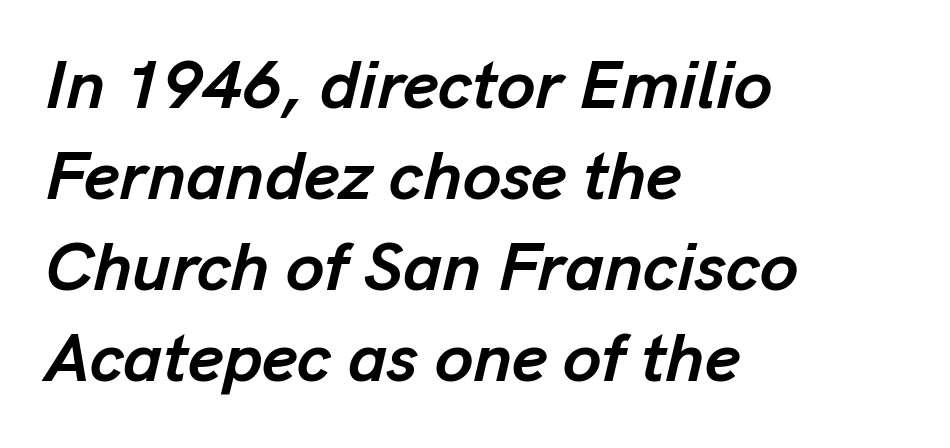
The image shows 69 px semibold type, italic (leaning right); set left-aligned, normal line spacing (1.32x), normal letter spacing, not underlined; low stroke contrast and a medium x-height.
